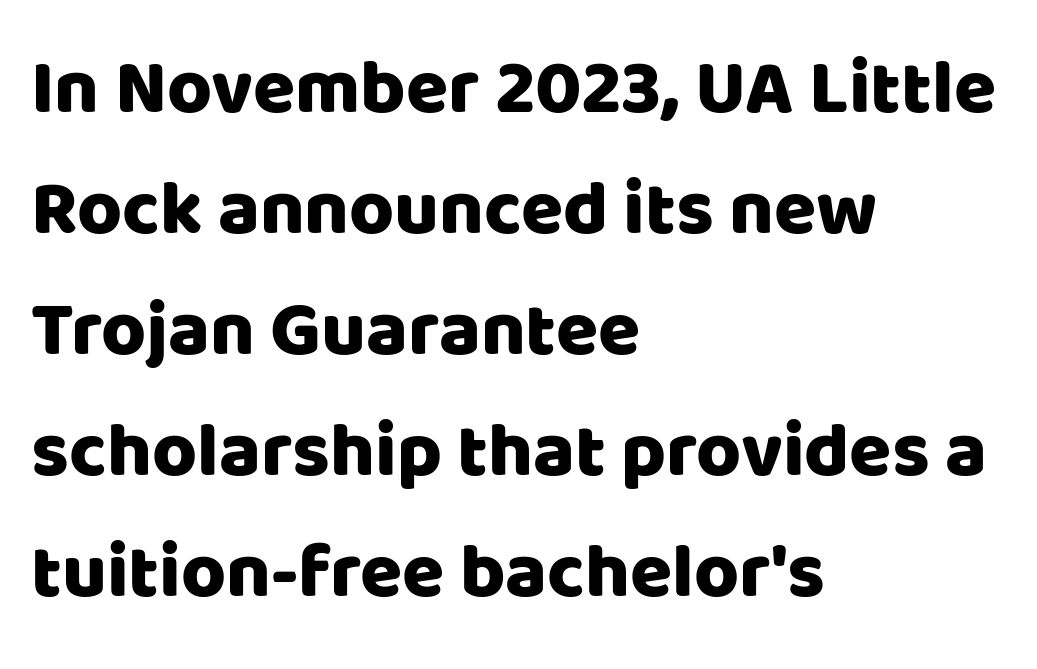
{"serif": "no", "italic": "no", "width": "normal", "stroke_contrast": "low", "x_height": "large", "monospaced": "no", "underline": "no", "align": "left", "line_spacing": "normal", "line_spacing_ratio": 1.57, "letter_spacing": "normal", "letter_spacing_em": 0.0, "glyph_px": 77}
